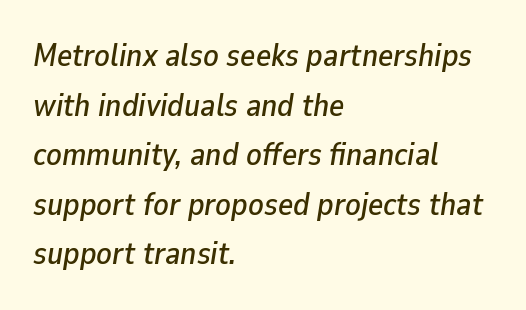
Q: Is the text italic (slanted)? A: Yes, it leans right by about 9 degrees.
Q: Is the text underlined? A: No.
Q: How is the paragraph aligned? A: Left-aligned.
Q: Is the spacing between letters normal or unusually wide? A: Normal.
Q: Is the spacing between lines tight, normal or loose? A: Normal.
Q: Width (condensed, normal, or wide)? A: Normal.
Q: Stroke contrast? A: Low.
Q: x-height? A: Medium.
Q: Monospaced? A: No.
